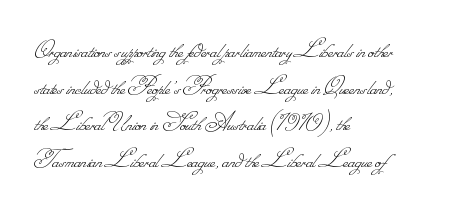
The image shows 26 px text type; set left-aligned, normal line spacing (1.41x), normal letter spacing, not underlined.
